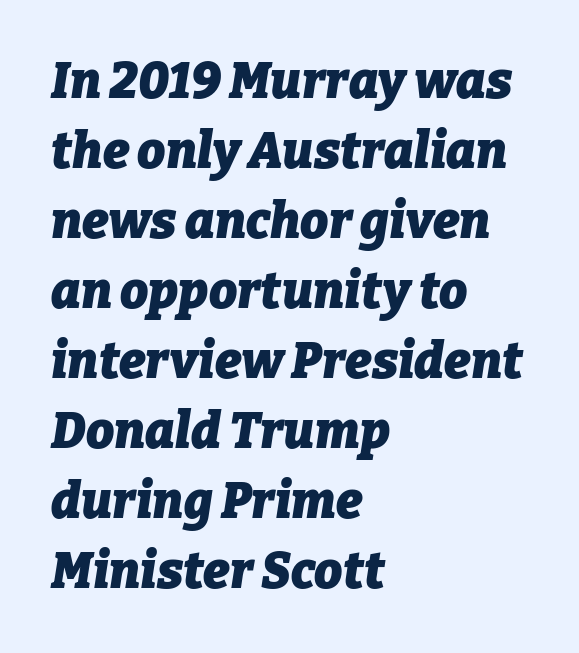
Q: Is the text bold? A: Yes.
Q: Is the text italic (slanted)? A: Yes, it leans right by about 9 degrees.
Q: Is the text underlined? A: No.
Q: How is the paragraph aligned? A: Left-aligned.
Q: Is the spacing between letters normal or unusually wide? A: Normal.
Q: Is the spacing between lines tight, normal or loose? A: Normal.
Q: Width (condensed, normal, or wide)? A: Normal.
Q: Stroke contrast? A: Low.
Q: x-height? A: Medium.
Q: Monospaced? A: No.
